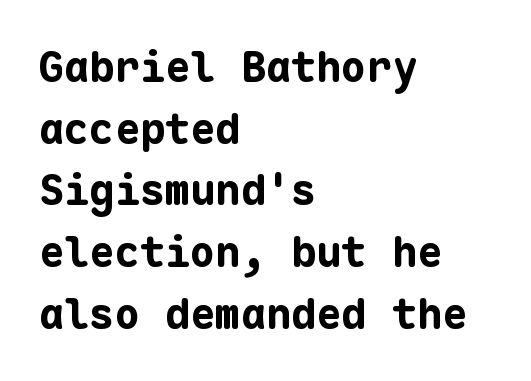
The image shows 42 px bold sans-serif type, upright, monospaced; set left-aligned, normal line spacing (1.47x), normal letter spacing, not underlined; low stroke contrast and a medium x-height.
